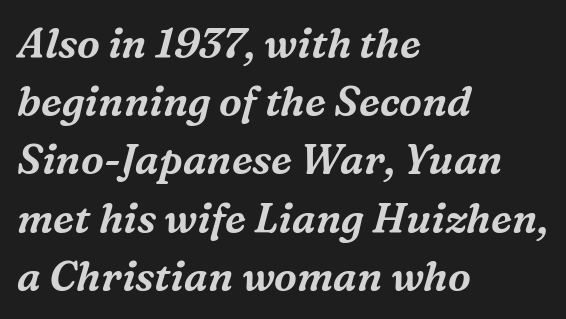
The image shows 41 px serif type, italic (leaning right); set left-aligned, normal line spacing (1.42x), normal letter spacing, not underlined; medium stroke contrast and a medium x-height.
